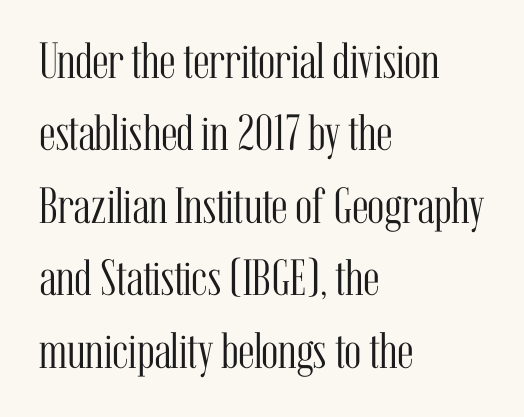
{"serif": "yes", "italic": "no", "bold": "no", "weight": "light", "width": "condensed", "stroke_contrast": "medium", "x_height": "medium", "monospaced": "no", "underline": "no", "align": "left", "line_spacing": "normal", "line_spacing_ratio": 1.42, "letter_spacing": "normal", "letter_spacing_em": 0.0, "glyph_px": 51}
